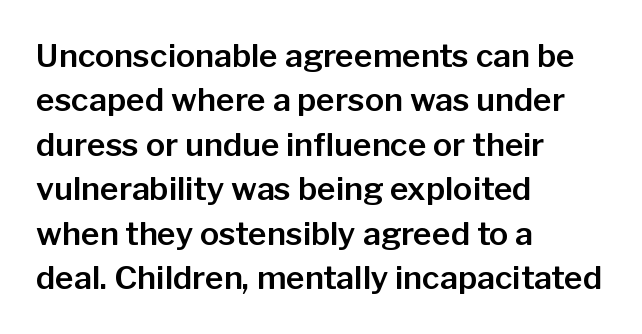
Q: Is the text italic (slanted)? A: No, it is upright.
Q: Is the typeface a serif or a sans-serif typeface? A: Sans-serif.
Q: Is the text underlined? A: No.
Q: How is the paragraph aligned? A: Left-aligned.
Q: Is the spacing between letters normal or unusually wide? A: Normal.
Q: Is the spacing between lines tight, normal or loose? A: Normal.
Q: Width (condensed, normal, or wide)? A: Normal.
Q: Stroke contrast? A: Low.
Q: x-height? A: Medium.
Q: Monospaced? A: No.
